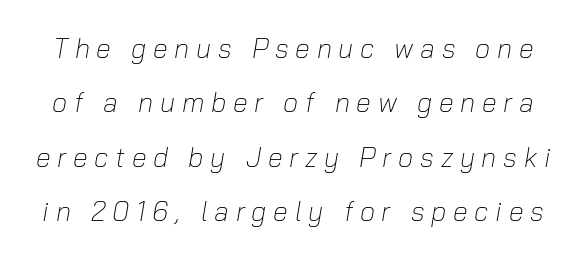
The foot of each line stays bare and open. Summary of weight: not heavy and not bold. Summary of vertical rhythm: relaxed, with wide interline spacing. Posture: slanted.
